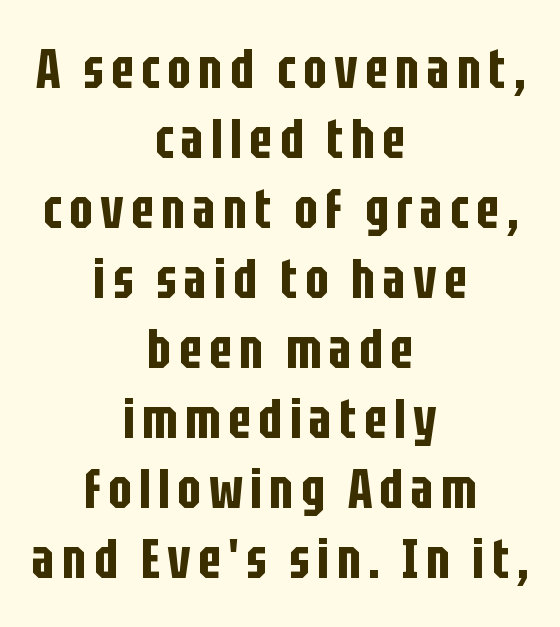
Q: Is the text italic (slanted)? A: No, it is upright.
Q: Is the typeface a serif or a sans-serif typeface? A: Sans-serif.
Q: Is the text underlined? A: No.
Q: How is the paragraph aligned? A: Centered.
Q: Is the spacing between lines tight, normal or loose? A: Normal.
Q: Width (condensed, normal, or wide)? A: Condensed.
Q: Stroke contrast? A: Low.
Q: x-height? A: Large.
Q: Monospaced? A: No.
